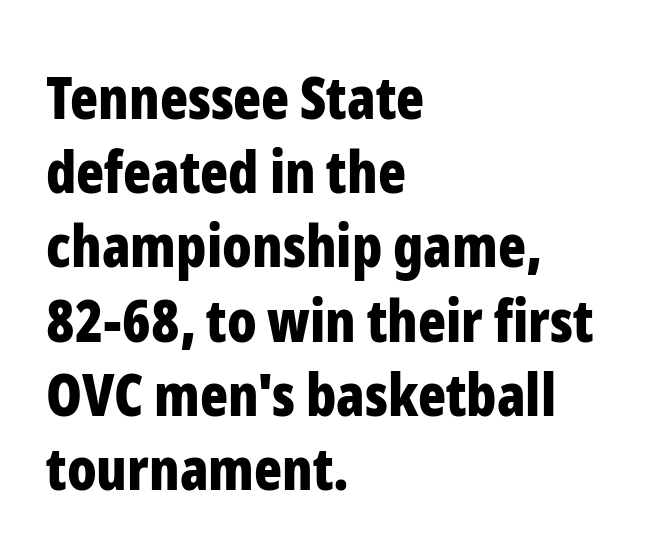
The image shows 58 px bold, condensed sans-serif type, upright; set left-aligned, normal line spacing (1.28x), normal letter spacing, not underlined; low stroke contrast and a medium x-height.
